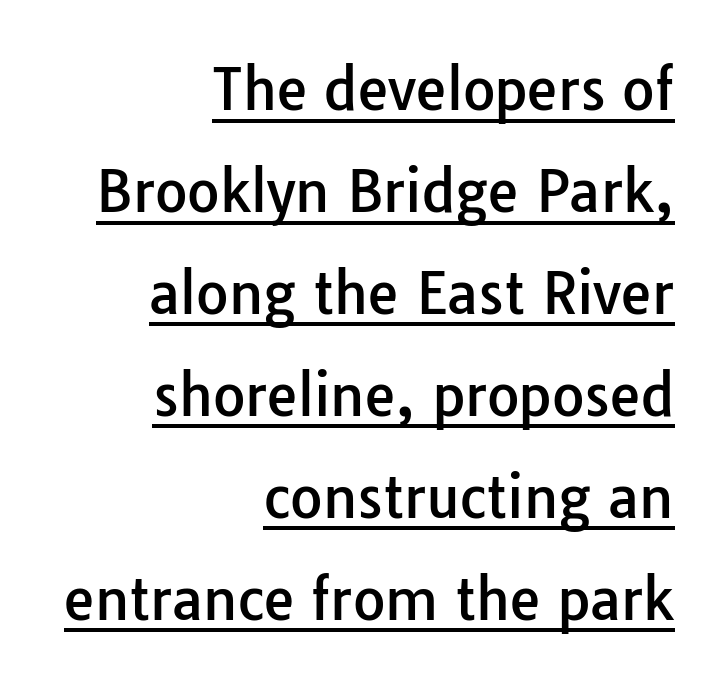
{"serif": "no", "italic": "no", "width": "normal", "stroke_contrast": "low", "x_height": "medium", "monospaced": "no", "underline": "yes", "align": "right", "line_spacing_ratio": 1.82, "letter_spacing": "normal", "letter_spacing_em": 0.0, "glyph_px": 56}
